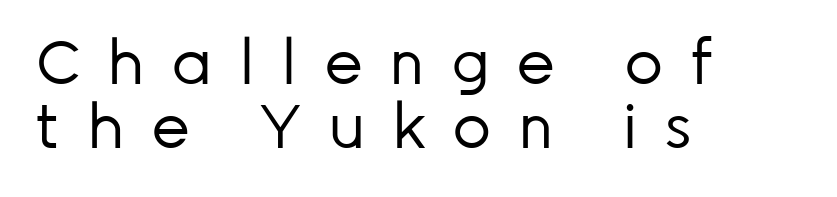
{"serif": "no", "italic": "no", "bold": "no", "weight": "regular", "width": "normal", "stroke_contrast": "low", "x_height": "medium", "monospaced": "no", "underline": "no", "align": "left", "line_spacing": "tight", "line_spacing_ratio": 1.05, "letter_spacing": "wide", "letter_spacing_em": 0.43, "glyph_px": 61}
